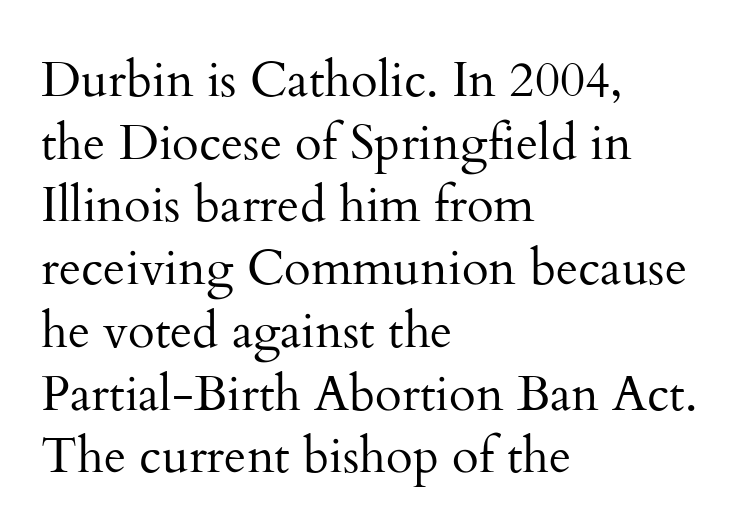
A typesetter would call this proportional, since set widths differ per character. These lines sit exactly where default settings would place them. You could call the tracking neutral — neither tight nor loose. Is there any slant? The stems are plumb. Does the type have serifs? Yes, each stem ends in a small foot.
